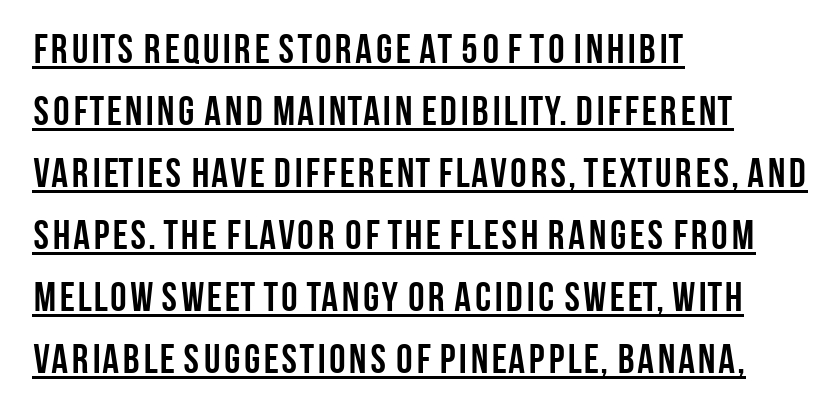
Q: Is the text bold? A: Yes.
Q: Is the text italic (slanted)? A: No, it is upright.
Q: Is the typeface a serif or a sans-serif typeface? A: Sans-serif.
Q: Is the text underlined? A: Yes.
Q: How is the paragraph aligned? A: Left-aligned.
Q: Is the spacing between letters normal or unusually wide? A: Normal.
Q: Is the spacing between lines tight, normal or loose? A: Normal.
Q: Width (condensed, normal, or wide)? A: Condensed.
Q: Stroke contrast? A: Low.
Q: x-height? A: Large.
Q: Monospaced? A: No.
